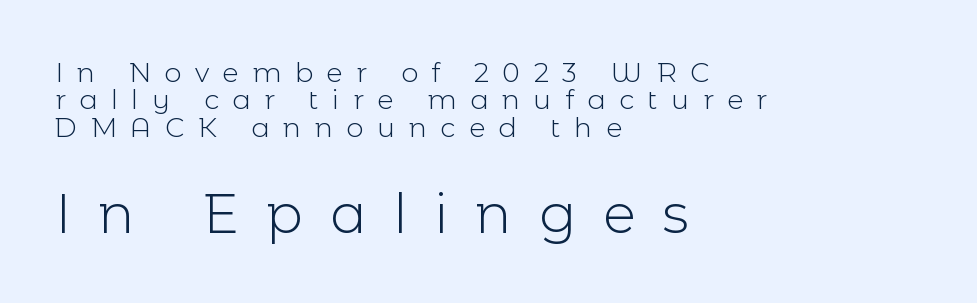
{"serif": "no", "italic": "no", "bold": "no", "weight": "light", "width": "normal", "x_height": "medium", "monospaced": "no", "underline": "no", "align": "left", "line_spacing": "tight", "line_spacing_ratio": 1.01, "letter_spacing": "wide", "letter_spacing_em": 0.5, "larger_block": "second", "size_ratio": 2.0, "glyph_px": 54}
